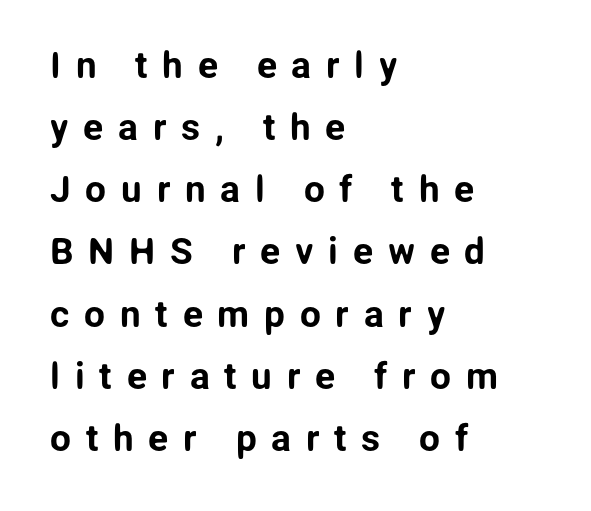
The image shows 37 px sans-serif type, upright; set left-aligned, normal line spacing (1.68x), unusually wide letter spacing (+0.4 em), not underlined; low stroke contrast and a medium x-height.
